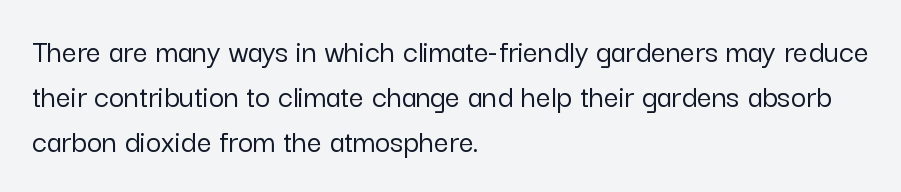
{"serif": "no", "italic": "no", "width": "normal", "stroke_contrast": "low", "x_height": "medium", "monospaced": "no", "underline": "no", "align": "left", "line_spacing": "normal", "line_spacing_ratio": 1.36, "letter_spacing": "normal", "letter_spacing_em": 0.0, "glyph_px": 33}
